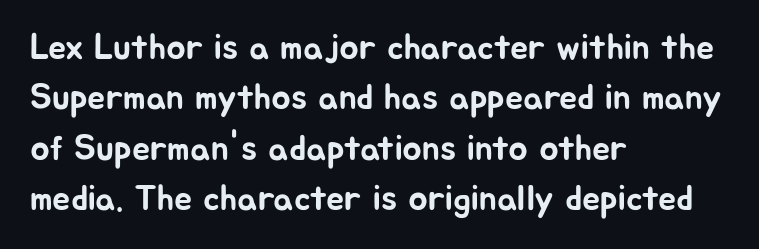
Rule under the text: the space is simply empty. Nope, not italic — everything's standing straight. Varying glyph widths throughout — classic text-font behaviour. Line beginnings align vertically; line endings do not.
